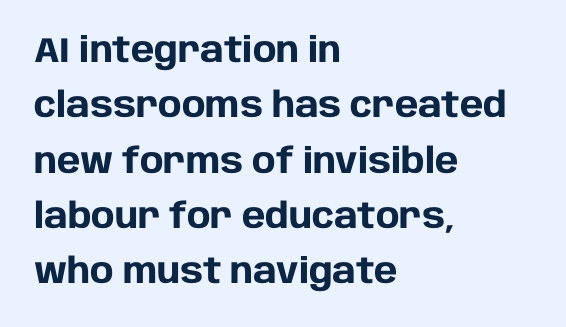
{"serif": "no", "italic": "no", "bold": "yes", "weight": "heavy", "width": "normal", "stroke_contrast": "low", "x_height": "large", "monospaced": "no", "underline": "no", "align": "left", "line_spacing": "normal", "line_spacing_ratio": 1.58, "letter_spacing": "normal", "letter_spacing_em": 0.0, "glyph_px": 35}
